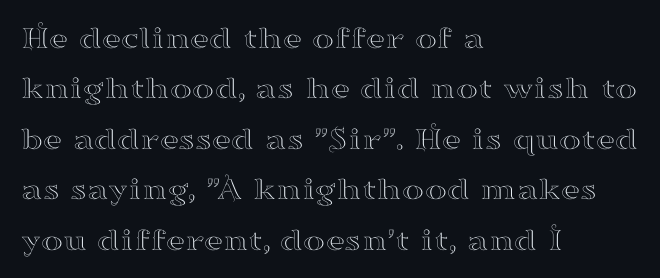
One-word summary of the alignment: left. The passage shown is typed in a proportional face where columns would drift. This is roman type, the default non-slanted kind. Anything drawn beneath the words? Only blank space. Tracking value appears to be zero — textbook default spacing.
